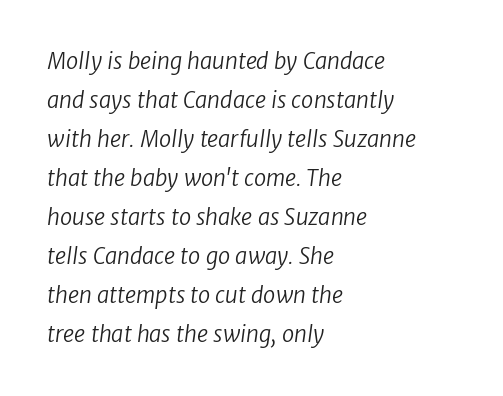
{"bold": "no", "underline": "no", "align": "left", "line_spacing_ratio": 1.77, "letter_spacing": "normal", "letter_spacing_em": 0.0, "glyph_px": 22}
